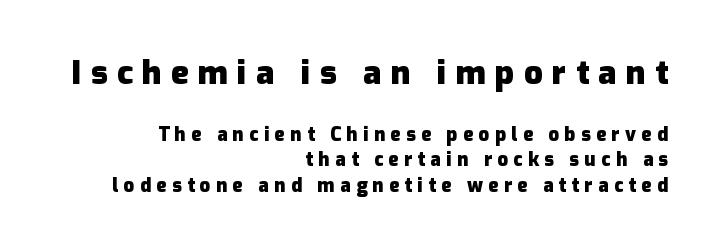
Descenders are the only things crossing below the line. These lines are composed in type without serifs. Interline gaps are of average width in this sample. Here the glyphs are tracked loosely, breaking word shapes into spaced letters. The lines in this sample share a right terminus and differ only in where they begin. The letters are bold, with thick, heavy strokes.
